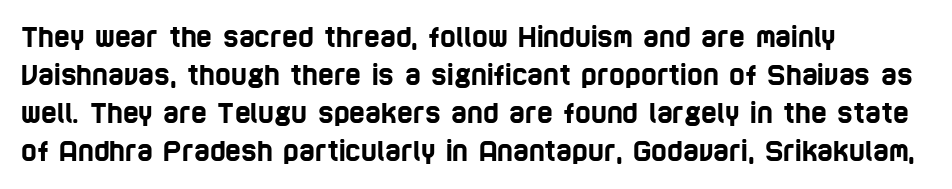
Glyph-to-glyph distance matches everyday printed text. Vertically, the passage feels balanced, rows spaced as you'd expect. Lines of text with bare space underneath. Is the block centered? No — it sits flush against the left margin.
